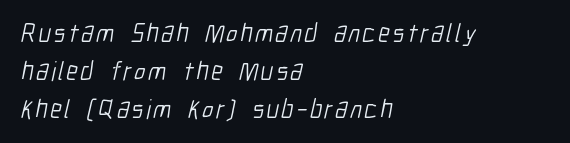
The image shows 26 px text type; set left-aligned, normal line spacing (1.46x), not underlined.
